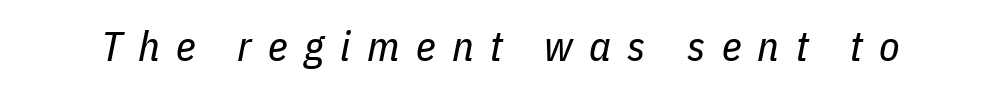
Q: Is the text bold? A: No.
Q: Is the text italic (slanted)? A: Yes, it leans right by about 11 degrees.
Q: Is the text underlined? A: No.
Q: Is the spacing between letters normal or unusually wide? A: Unusually wide.
Q: Width (condensed, normal, or wide)? A: Condensed.
Q: Stroke contrast? A: Low.
Q: x-height? A: Medium.
Q: Monospaced? A: No.
